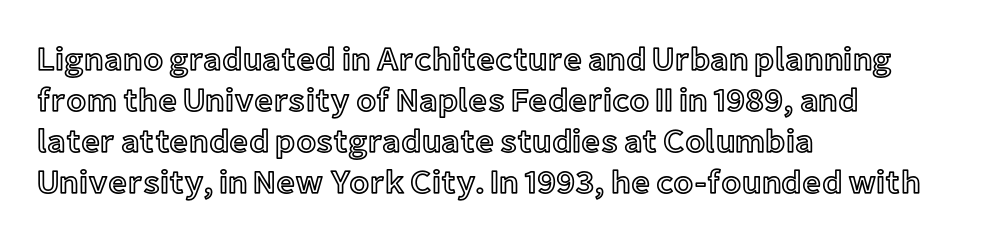
Q: Is the text italic (slanted)? A: No, it is upright.
Q: Is the text underlined? A: No.
Q: How is the paragraph aligned? A: Left-aligned.
Q: Is the spacing between letters normal or unusually wide? A: Normal.
Q: Width (condensed, normal, or wide)? A: Normal.
Q: x-height? A: Medium.
Q: Monospaced? A: No.
